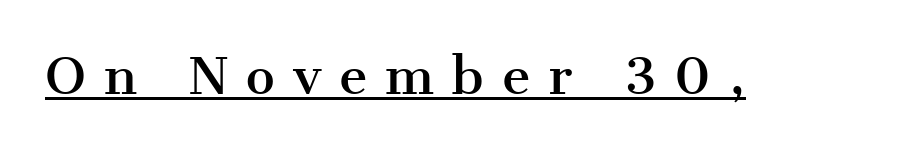
Examine the stroke ends and you'll spot serifs. Loose tracking; the words dissolve into strings of separated letters. The glyphs are accompanied by a horizontal stroke just below them. This is the regular roman posture of the typeface. Each letter keeps its own natural width here, so spacing adapts to shape.
